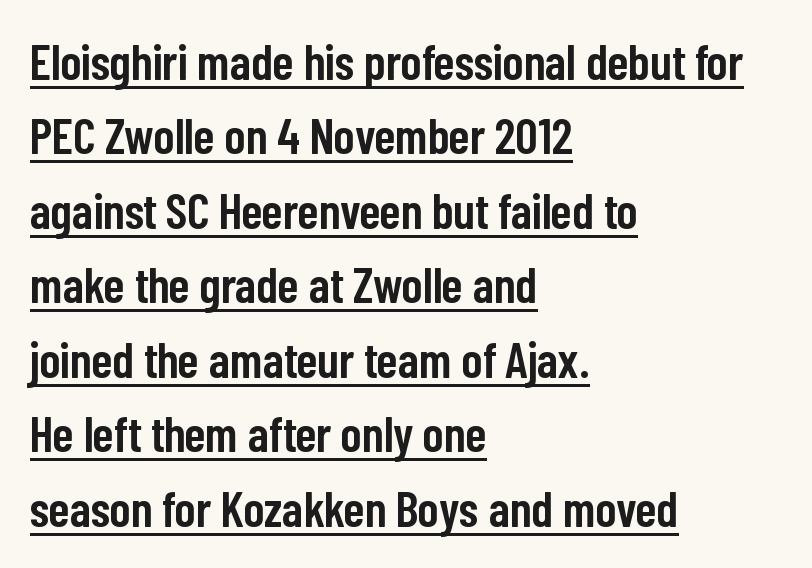
{"serif": "no", "italic": "no", "bold": "semi", "weight": "semibold", "width": "condensed", "stroke_contrast": "low", "x_height": "medium", "monospaced": "no", "underline": "yes", "align": "left", "line_spacing": "normal", "line_spacing_ratio": 1.49, "letter_spacing": "normal", "letter_spacing_em": 0.0, "glyph_px": 50}
